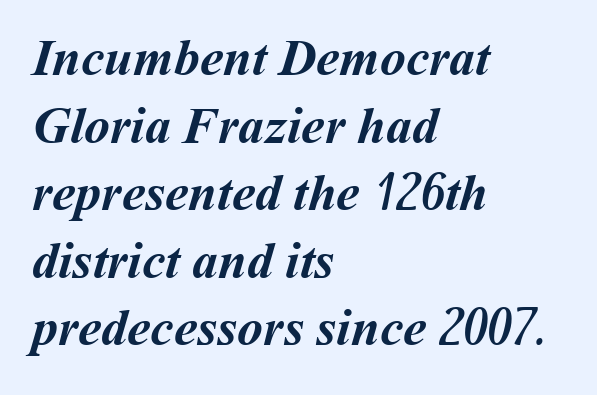
{"bold": "yes", "weight": "semibold", "width": "normal", "stroke_contrast": "medium", "x_height": "medium", "monospaced": "no", "underline": "no", "align": "left", "line_spacing": "normal", "line_spacing_ratio": 1.3, "letter_spacing": "normal", "letter_spacing_em": 0.0, "glyph_px": 52}
